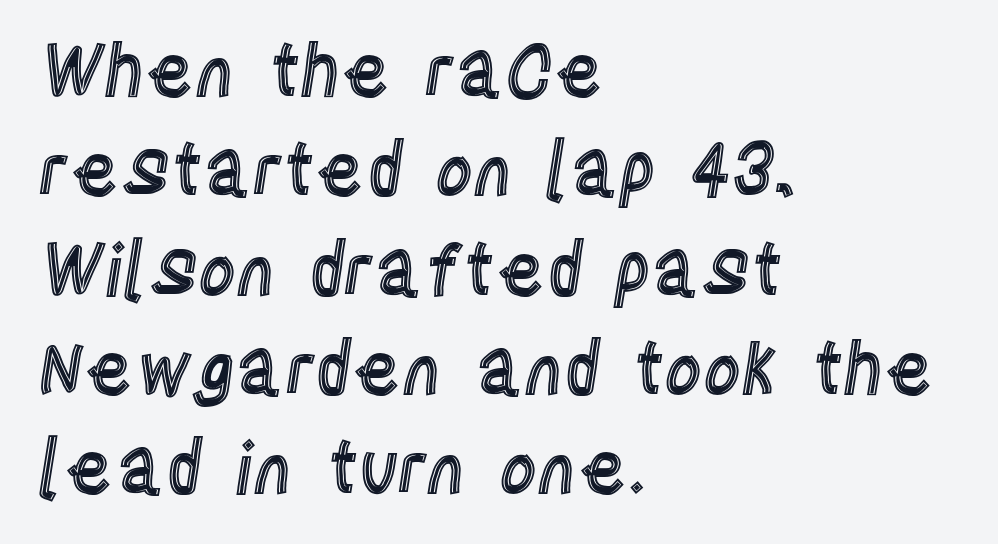
Q: Is the text italic (slanted)? A: Yes.
Q: Is the text underlined? A: No.
Q: How is the paragraph aligned? A: Left-aligned.
Q: Is the spacing between letters normal or unusually wide? A: Normal.
Q: Is the spacing between lines tight, normal or loose? A: Normal.
Q: Width (condensed, normal, or wide)? A: Condensed.
Q: x-height? A: Large.
Q: Monospaced? A: No.
